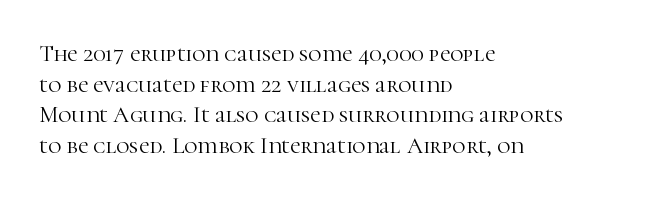
{"italic": "no", "bold": "no", "underline": "no", "align": "left", "line_spacing": "normal", "line_spacing_ratio": 1.33, "letter_spacing": "normal", "letter_spacing_em": 0.0, "glyph_px": 23}
